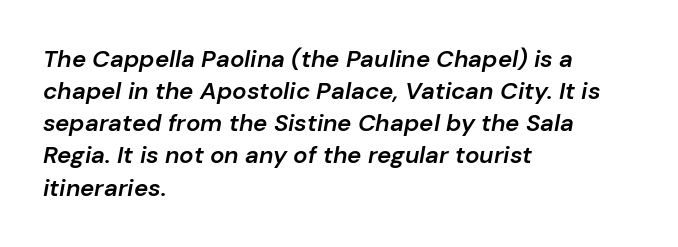
Does the lettering tilt? It does — this is italic. Type without underlining. Nothing unusual about the tracking: characters are spaced as the font intends. Baseline-to-baseline distance is the conventional proportion of letter height. One-word summary of the alignment: left.
